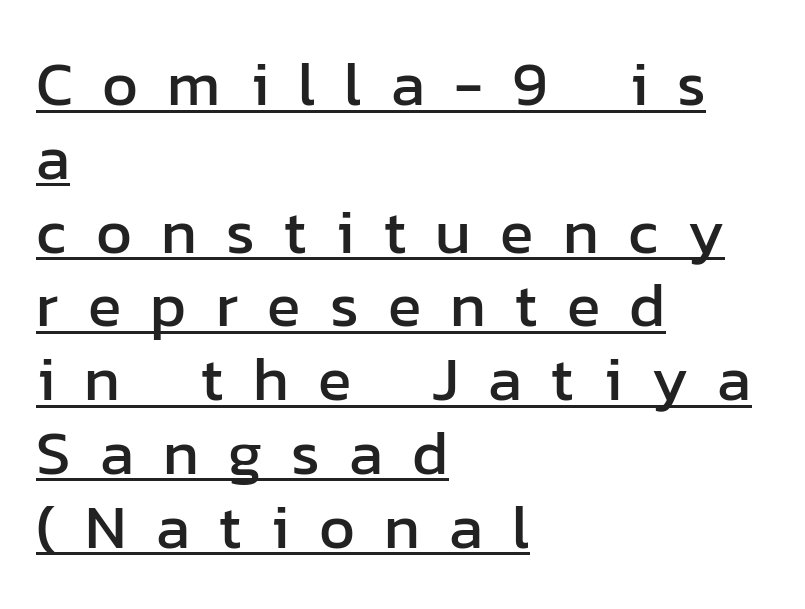
{"serif": "no", "italic": "no", "width": "normal", "stroke_contrast": "low", "x_height": "medium", "monospaced": "no", "underline": "yes", "align": "left", "line_spacing_ratio": 1.19, "letter_spacing": "wide", "letter_spacing_em": 0.47, "glyph_px": 62}
